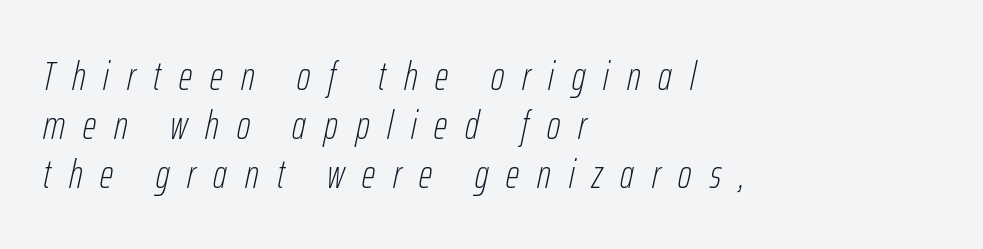
Think standard paragraph weight, or any step lighter than that. The face used here is proportionally spaced, like ordinary book or web type. Characters are canted at an angle relative to the baseline's perpendicular. Quick note: underline off.
